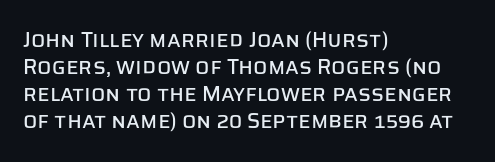
The letters stand straight up with perfectly vertical stems. Tracking here is standard; glyphs follow each other at the usual distance. Whoever set this chose a conventional vertical rhythm. The paragraph has a hard left edge and a soft right edge. Has an underline been added? It has not.
